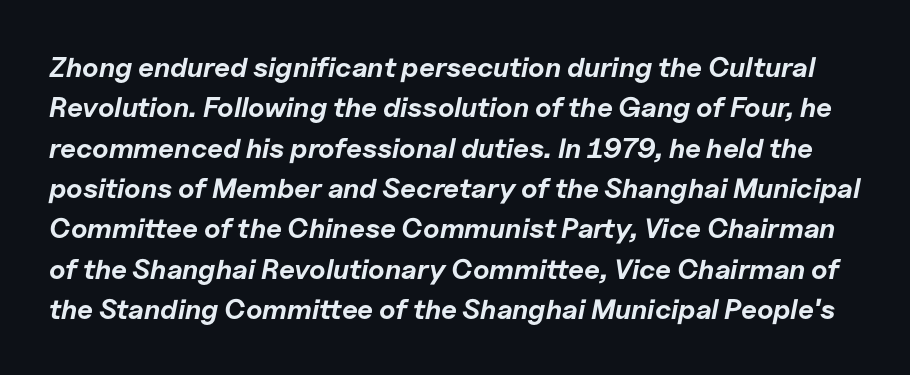
The image shows 28 px bold type, italic (leaning right); set normal line spacing (1.44x), normal letter spacing, not underlined; low stroke contrast and a medium x-height.
